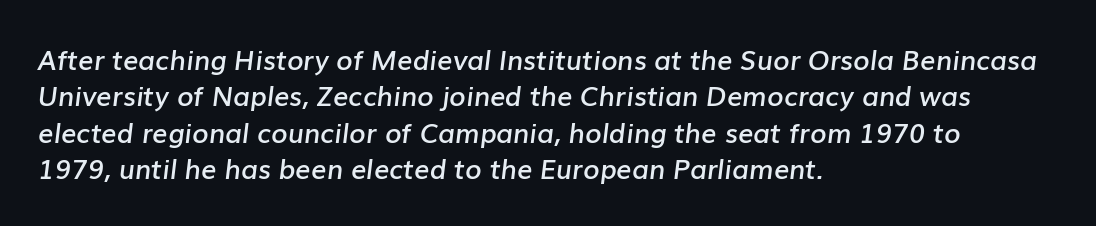
The image shows 27 px text type, italic (leaning right); set left-aligned, normal line spacing (1.35x), normal letter spacing, not underlined.
